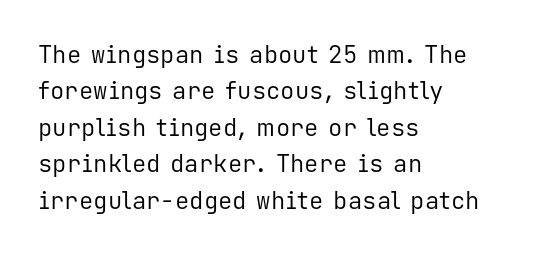
{"italic": "no", "bold": "no", "underline": "no", "align": "left", "line_spacing": "normal", "line_spacing_ratio": 1.52, "letter_spacing": "normal", "letter_spacing_em": 0.0, "glyph_px": 24}
